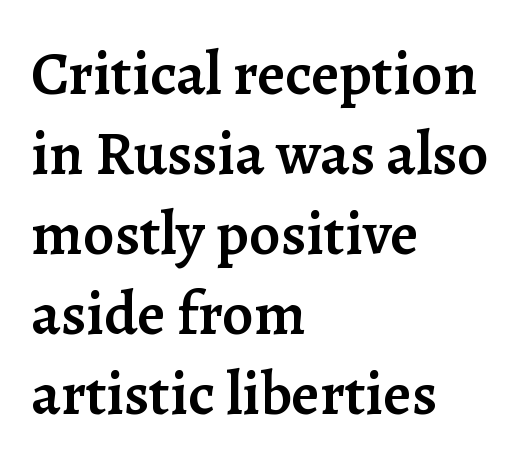
When letters stand straight like this, we call the style roman or upright. This sample keeps an unexceptional amount of space between lines. Does extra space separate the letters? No, they use regular spacing. Classification — serif. Glance below the letters and you will spot only blank space.
